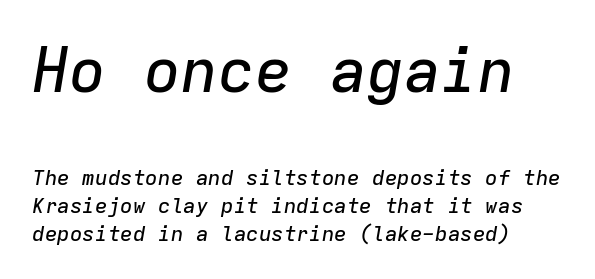
Q: Is the text italic (slanted)? A: Yes, it leans right by about 9 degrees.
Q: Is the text underlined? A: No.
Q: Is the spacing between letters normal or unusually wide? A: Normal.
Q: Is the spacing between lines tight, normal or loose? A: Normal.
Q: Which block of text is set in a larger size, the first (top) or the second (bottom)? A: The first (top) one.
Q: Width (condensed, normal, or wide)? A: Normal.
Q: Stroke contrast? A: Low.
Q: x-height? A: Medium.
Q: Monospaced? A: Yes.
